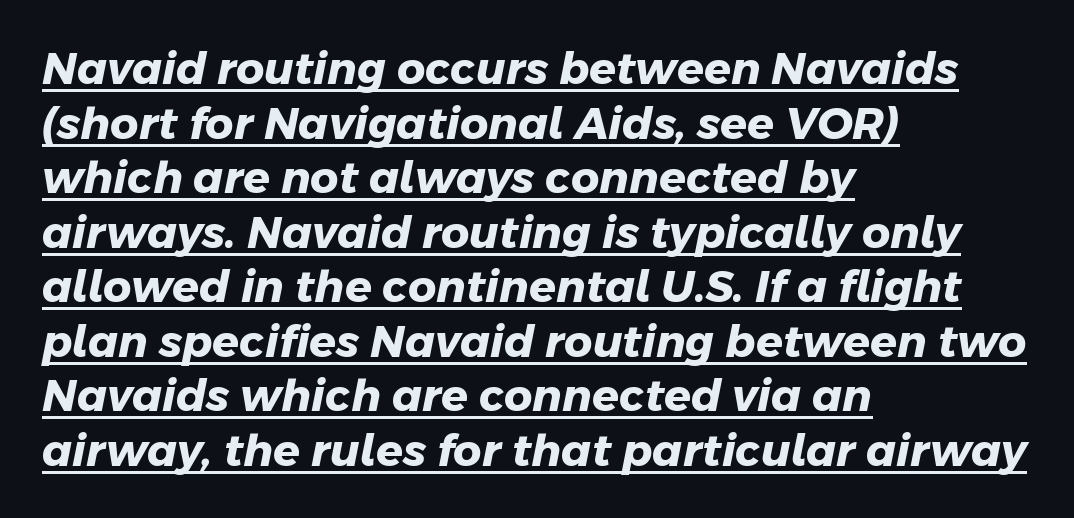
The image shows 44 px heavy sans-serif type; set left-aligned, line spacing 1.24x, normal letter spacing, underlined; low stroke contrast and a medium x-height.
